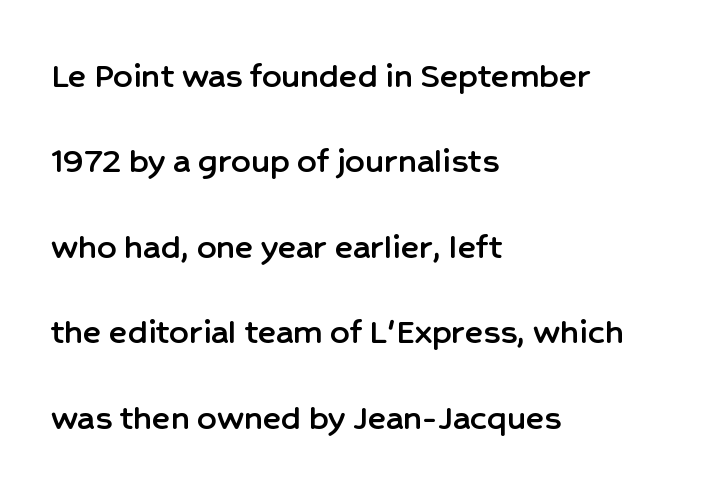
The image shows 38 px sans-serif type, upright; set left-aligned, loose line spacing (2.25x), normal letter spacing, not underlined; low stroke contrast and a medium x-height.
